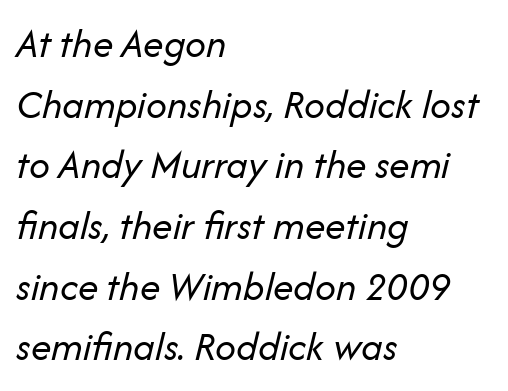
{"italic": "yes", "lean": "right", "slant_degrees": 14, "bold": "no", "weight": "regular", "width": "normal", "stroke_contrast": "low", "x_height": "medium", "monospaced": "no", "underline": "no", "align": "left", "line_spacing": "normal", "line_spacing_ratio": 1.48, "letter_spacing": "normal", "letter_spacing_em": 0.0, "glyph_px": 41}
